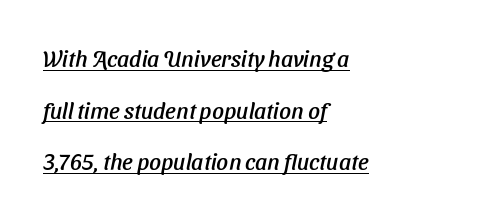
Yep, that's italic — everything's leaning. You can see a thin bar hugging the bottom of the glyphs. Observe the ordinary spacing: letters are neighbours, not strangers. Leading: increased. This sample is left-justified, so line endings fall wherever the words run out.
